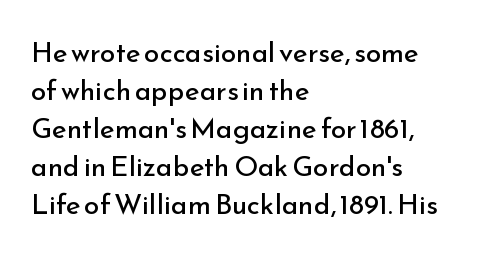
Q: Is the text bold? A: No.
Q: Is the text italic (slanted)? A: No, it is upright.
Q: Is the typeface a serif or a sans-serif typeface? A: Sans-serif.
Q: Is the text underlined? A: No.
Q: How is the paragraph aligned? A: Left-aligned.
Q: Is the spacing between letters normal or unusually wide? A: Normal.
Q: Is the spacing between lines tight, normal or loose? A: Normal.
Q: Width (condensed, normal, or wide)? A: Normal.
Q: Stroke contrast? A: Low.
Q: x-height? A: Small.
Q: Monospaced? A: No.
